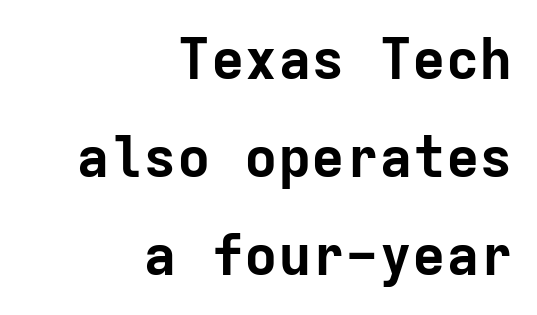
Q: Is the text bold? A: Yes.
Q: Is the text italic (slanted)? A: No, it is upright.
Q: Is the typeface a serif or a sans-serif typeface? A: Sans-serif.
Q: Is the text underlined? A: No.
Q: How is the paragraph aligned? A: Right-aligned.
Q: Is the spacing between letters normal or unusually wide? A: Normal.
Q: Width (condensed, normal, or wide)? A: Normal.
Q: Stroke contrast? A: Low.
Q: x-height? A: Medium.
Q: Monospaced? A: Yes.
